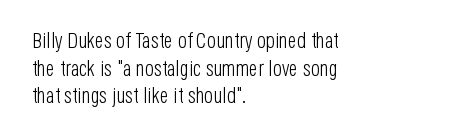
Teacher's note: observe the even left margin — that is flush-left alignment. The line texture is even and compact thanks to regular tracking. The lettering stays uniformly vertical, giving the passage a roman look. The baseline area is clear.
